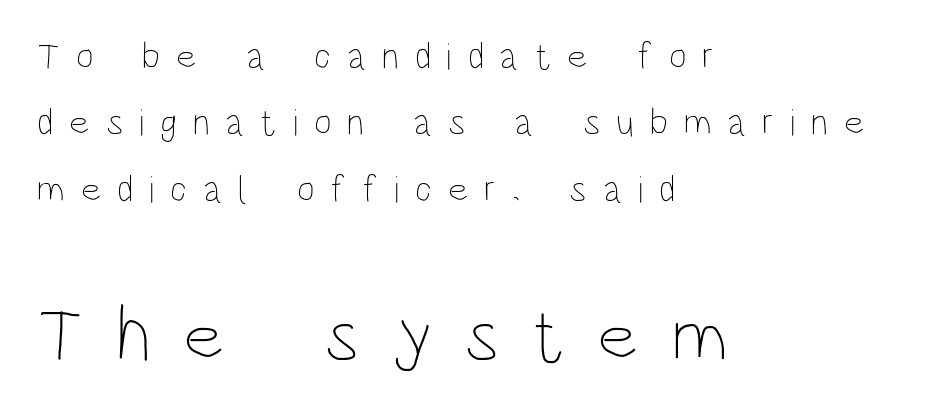
Q: Is the text bold? A: No.
Q: Is the text italic (slanted)? A: No, it is upright.
Q: Is the text underlined? A: No.
Q: How is the paragraph aligned? A: Left-aligned.
Q: Is the spacing between letters normal or unusually wide? A: Unusually wide.
Q: Which block of text is set in a larger size, the first (top) or the second (bottom)? A: The second (bottom) one.
Q: Width (condensed, normal, or wide)? A: Condensed.
Q: Stroke contrast? A: Low.
Q: x-height? A: Large.
Q: Monospaced? A: No.
